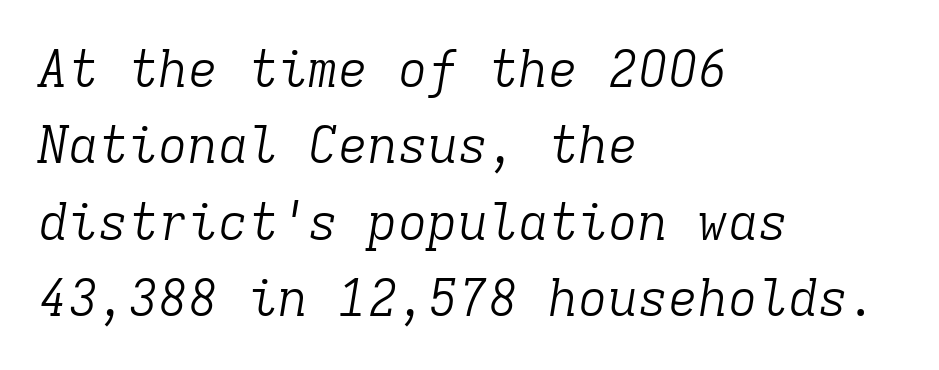
Q: Is the text bold? A: No.
Q: Is the text italic (slanted)? A: Yes, it leans right by about 9 degrees.
Q: Is the typeface a serif or a sans-serif typeface? A: Serif.
Q: Is the text underlined? A: No.
Q: How is the paragraph aligned? A: Left-aligned.
Q: Is the spacing between letters normal or unusually wide? A: Normal.
Q: Is the spacing between lines tight, normal or loose? A: Normal.
Q: Width (condensed, normal, or wide)? A: Normal.
Q: Stroke contrast? A: Low.
Q: x-height? A: Medium.
Q: Monospaced? A: Yes.
